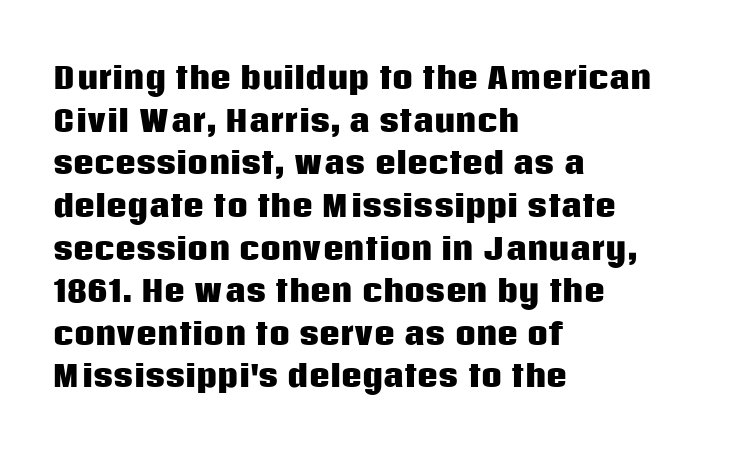
{"serif": "no", "italic": "no", "bold": "yes", "weight": "heavy", "width": "normal", "stroke_contrast": "low", "x_height": "large", "monospaced": "no", "underline": "no", "align": "left", "line_spacing": "normal", "line_spacing_ratio": 1.47, "letter_spacing": "normal", "letter_spacing_em": 0.0, "glyph_px": 29}
